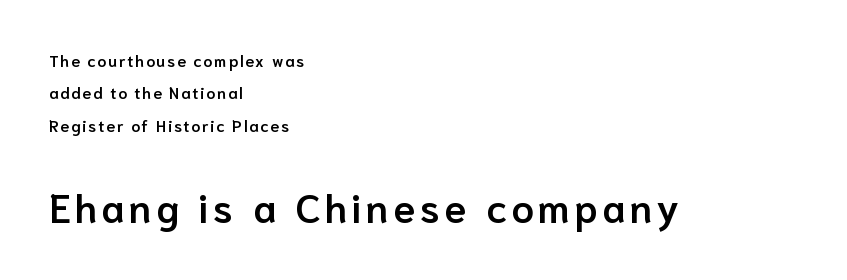
The image shows 40 px semibold sans-serif type, upright; set left-aligned, loose line spacing (2.02x), not underlined; the second (bottom) block is 2.5x larger; low stroke contrast and a medium x-height.
